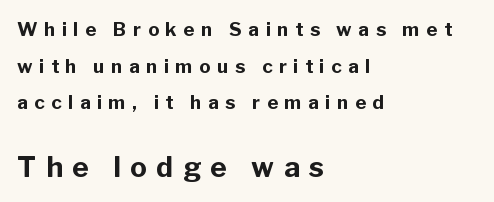
{"serif": "no", "italic": "no", "bold": "yes", "weight": "bold", "width": "normal", "stroke_contrast": "low", "x_height": "medium", "monospaced": "no", "underline": "no", "align": "left", "line_spacing": "loose", "line_spacing_ratio": 1.93, "letter_spacing": "wide", "letter_spacing_em": 0.34, "larger_block": "second", "size_ratio": 1.47, "glyph_px": 28}
